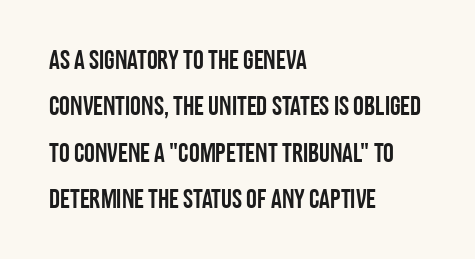
{"italic": "no", "underline": "no", "align": "left", "line_spacing_ratio": 1.72, "letter_spacing": "normal", "letter_spacing_em": 0.0, "glyph_px": 27}
